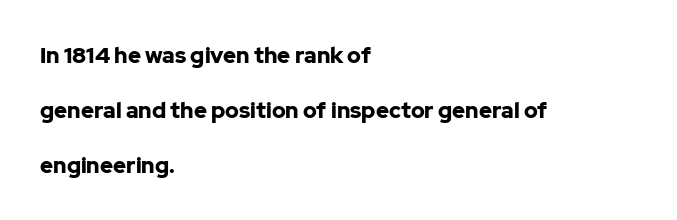
The image shows 22 px bold type, upright; set left-aligned, loose line spacing (2.5x), normal letter spacing, not underlined.
